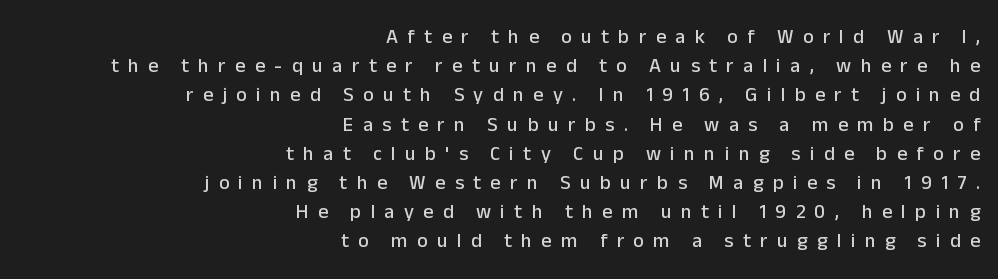
Q: Is the text italic (slanted)? A: No, it is upright.
Q: Is the text underlined? A: No.
Q: How is the paragraph aligned? A: Right-aligned.
Q: Is the spacing between letters normal or unusually wide? A: Unusually wide.
Q: Is the spacing between lines tight, normal or loose? A: Normal.
